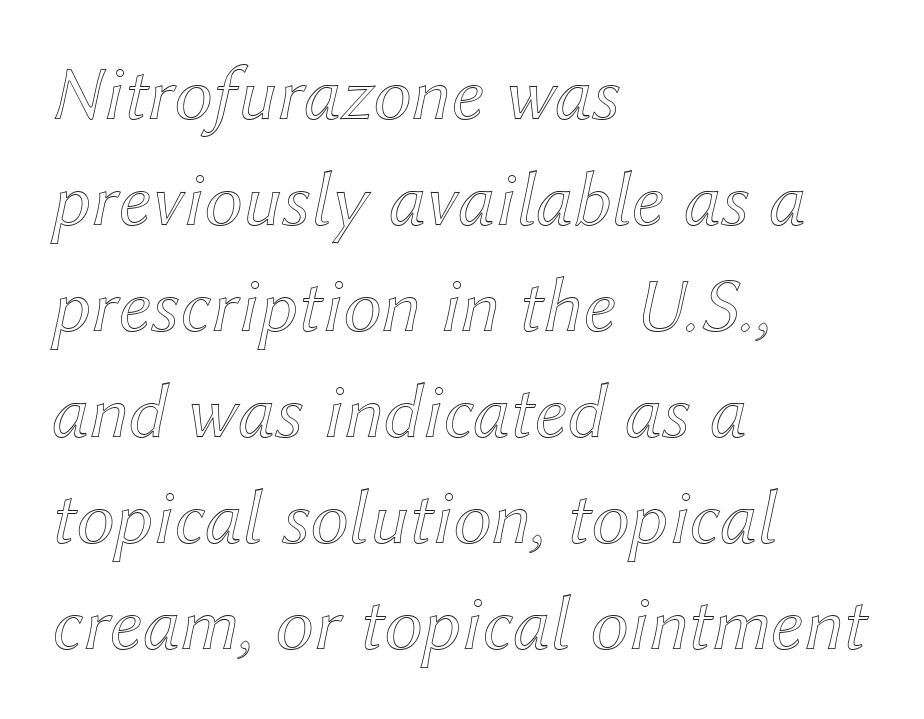
The foot of each line stays bare and open. Looks like regular typesetting: each glyph gets only the width it needs. The rendering keeps characters at their native spacing. If you drew a ruler down the left edge, every line would touch it.
